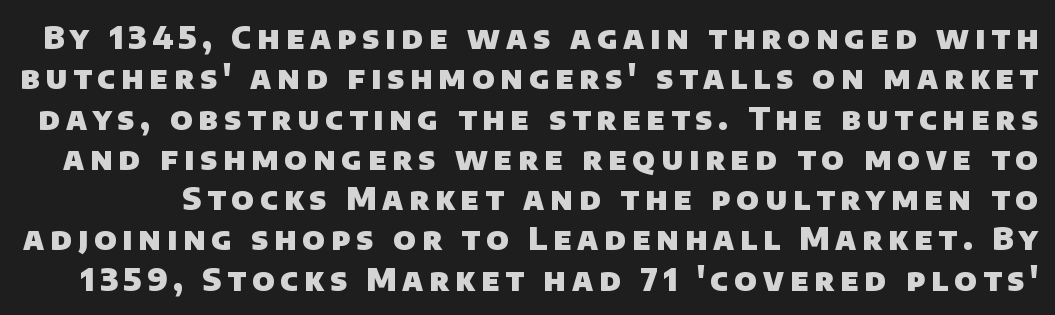
Q: Is the text bold? A: Yes.
Q: Is the typeface a serif or a sans-serif typeface? A: Sans-serif.
Q: Is the text underlined? A: No.
Q: Is the spacing between lines tight, normal or loose? A: Normal.
Q: Width (condensed, normal, or wide)? A: Normal.
Q: Stroke contrast? A: Low.
Q: x-height? A: Large.
Q: Monospaced? A: No.
